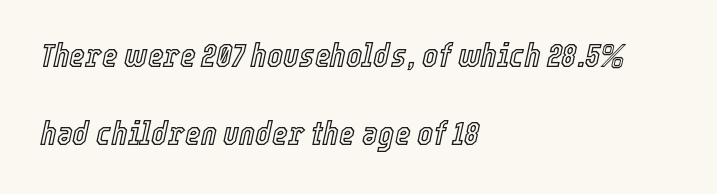
The image shows 34 px condensed type, italic (leaning right); set left-aligned, loose line spacing (2.3x), normal letter spacing, not underlined; a medium x-height.
